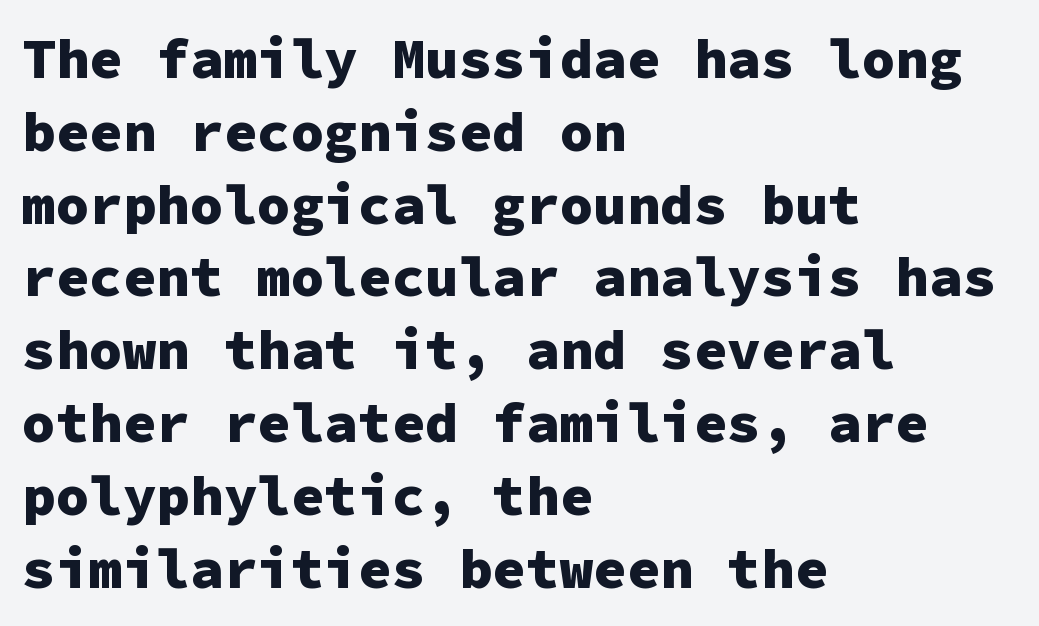
The image shows 56 px heavy sans-serif type, upright, monospaced; set left-aligned, normal line spacing (1.3x), normal letter spacing, not underlined; low stroke contrast and a medium x-height.
